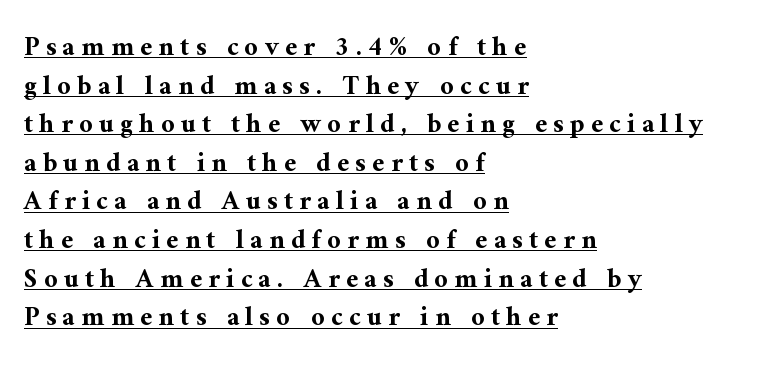
The image shows 27 px bold type, upright; set left-aligned, normal line spacing (1.43x), unusually wide letter spacing (+0.23 em), underlined.
